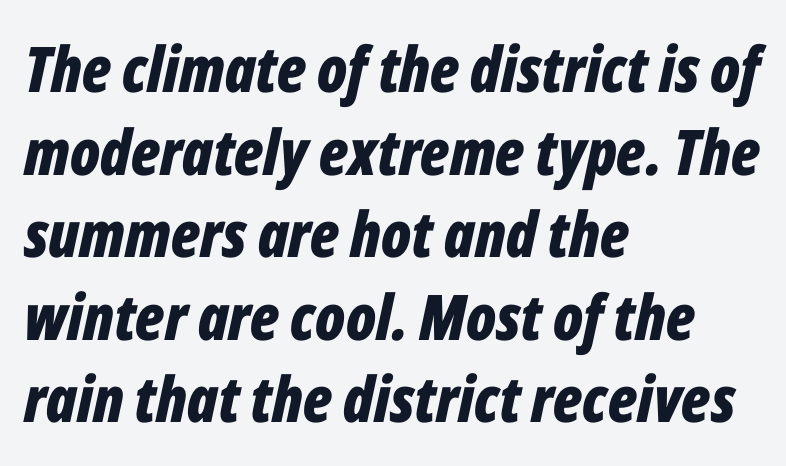
{"italic": "yes", "lean": "right", "slant_degrees": 12, "bold": "yes", "weight": "bold", "width": "condensed", "stroke_contrast": "low", "x_height": "medium", "monospaced": "no", "underline": "no", "align": "left", "line_spacing": "normal", "line_spacing_ratio": 1.31, "letter_spacing": "normal", "letter_spacing_em": 0.0, "glyph_px": 63}
